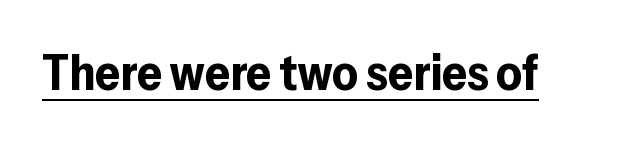
Q: Is the text bold? A: Yes.
Q: Is the text italic (slanted)? A: No, it is upright.
Q: Is the typeface a serif or a sans-serif typeface? A: Sans-serif.
Q: Is the text underlined? A: Yes.
Q: Is the spacing between letters normal or unusually wide? A: Normal.
Q: Width (condensed, normal, or wide)? A: Normal.
Q: Stroke contrast? A: Low.
Q: x-height? A: Medium.
Q: Monospaced? A: No.
